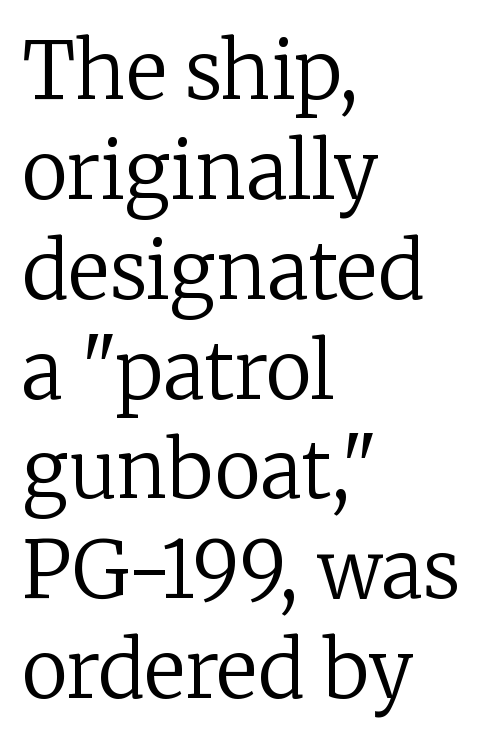
{"serif": "yes", "italic": "no", "bold": "no", "weight": "regular", "width": "normal", "stroke_contrast": "low", "x_height": "medium", "monospaced": "no", "underline": "no", "align": "left", "line_spacing": "normal", "line_spacing_ratio": 1.28, "letter_spacing": "normal", "letter_spacing_em": 0.0, "glyph_px": 78}
